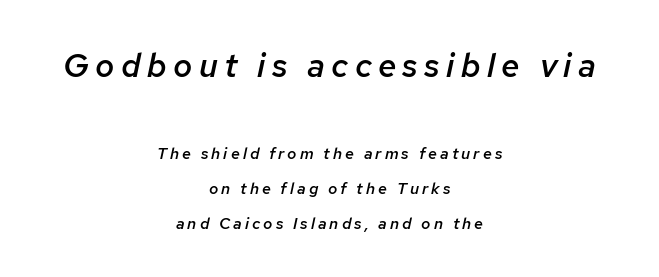
Compare the two chunks: the upper has the greater cap height. Layout note: lines centered. A great deal of white space separates one row of letters from the next. Characters are canted at an angle relative to the baseline's perpendicular. Descenders hang freely into open space. Does the weight exceed regular? Yes, but only to semibold.
